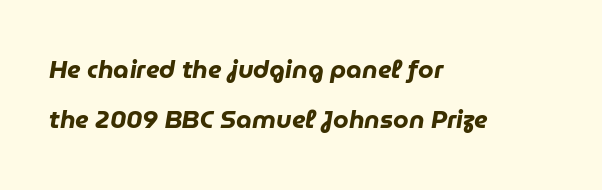
The image shows 25 px bold type, italic (leaning right); set left-aligned, loose line spacing (2.02x), normal letter spacing, not underlined.
